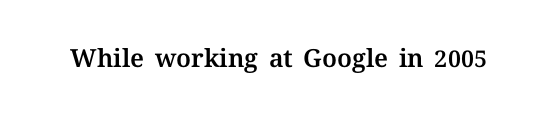
The image shows 25 px text type, upright; set normal letter spacing, not underlined.
